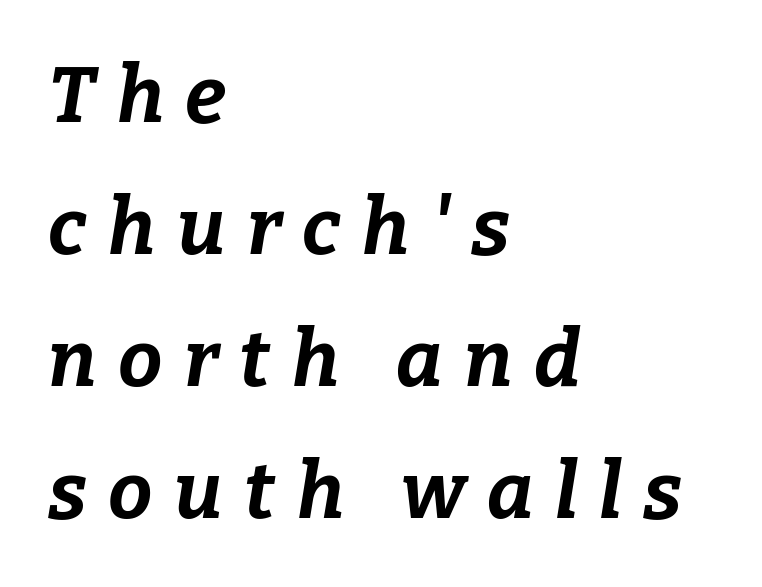
The space beneath each line is pristine and unruled. The strokes are fattened all the way to bold. Horizontally, the lines are justified to the leading edge only. If you measured baseline to baseline, you'd find a middling distance.
